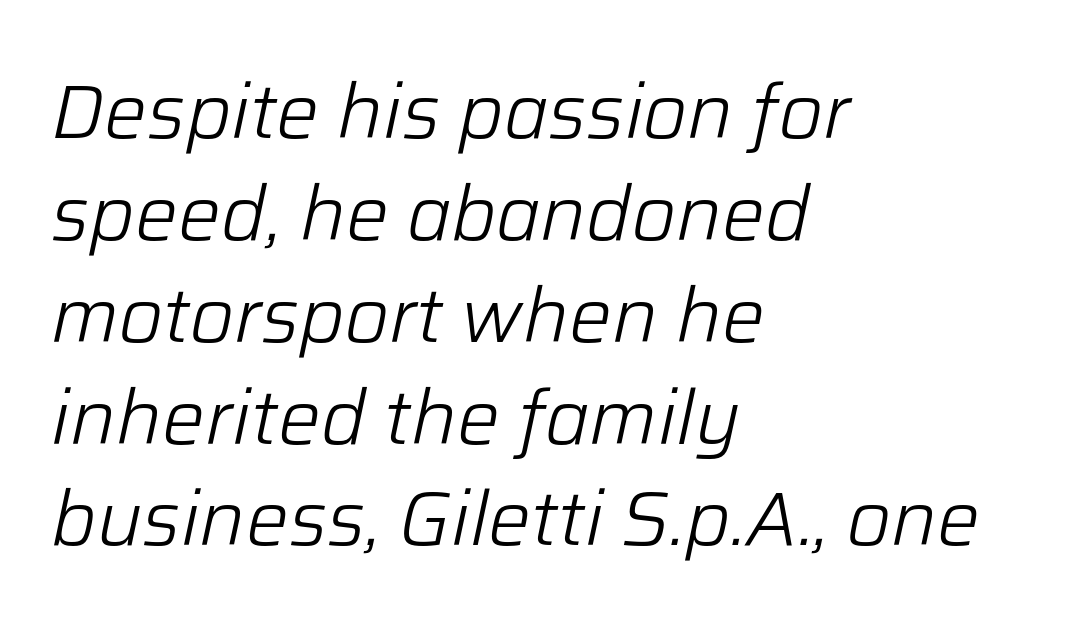
Q: Is the text bold? A: No.
Q: Is the text italic (slanted)? A: Yes, it leans right by about 12 degrees.
Q: Is the text underlined? A: No.
Q: How is the paragraph aligned? A: Left-aligned.
Q: Is the spacing between letters normal or unusually wide? A: Normal.
Q: Is the spacing between lines tight, normal or loose? A: Normal.
Q: Width (condensed, normal, or wide)? A: Normal.
Q: Stroke contrast? A: Low.
Q: x-height? A: Medium.
Q: Monospaced? A: No.
